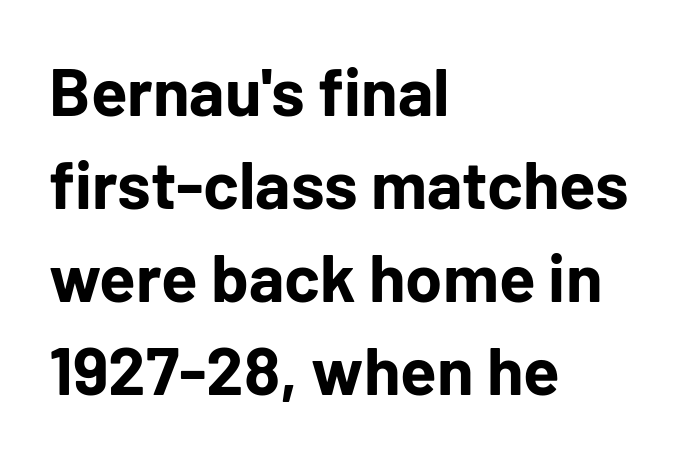
The passage shown stacks its lines at a standard gap. These words are printed bold, with thick strokes throughout. If you drew a line through each stem, it would be perfectly vertical. Nobody touched the tracking dial on this one. Observe the absence of serifs on each vertical stroke in this sample.
